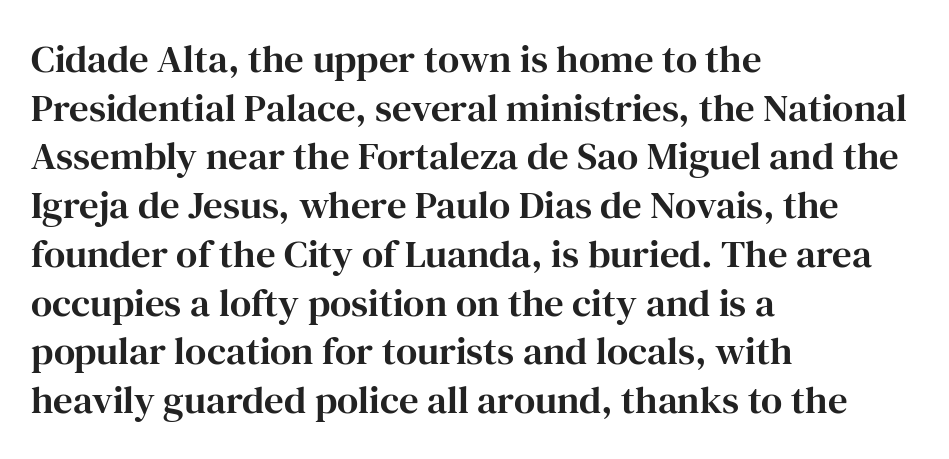
{"serif": "yes", "italic": "no", "width": "normal", "stroke_contrast": "high", "x_height": "medium", "monospaced": "no", "underline": "no", "align": "left", "line_spacing": "normal", "line_spacing_ratio": 1.25, "letter_spacing": "normal", "letter_spacing_em": 0.0, "glyph_px": 39}
